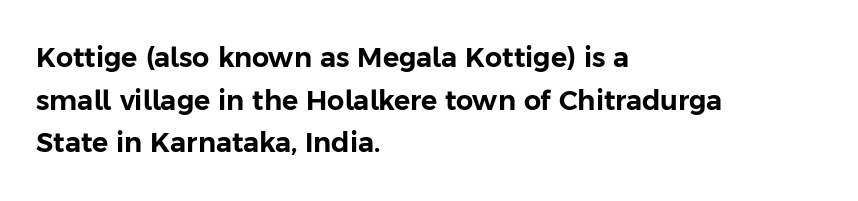
Q: Is the text italic (slanted)? A: No, it is upright.
Q: Is the text underlined? A: No.
Q: How is the paragraph aligned? A: Left-aligned.
Q: Is the spacing between letters normal or unusually wide? A: Normal.
Q: Is the spacing between lines tight, normal or loose? A: Normal.
